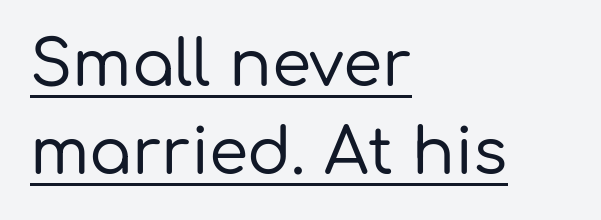
The image shows 63 px sans-serif type, upright; set left-aligned, normal line spacing (1.4x), normal letter spacing, underlined; low stroke contrast and a medium x-height.
